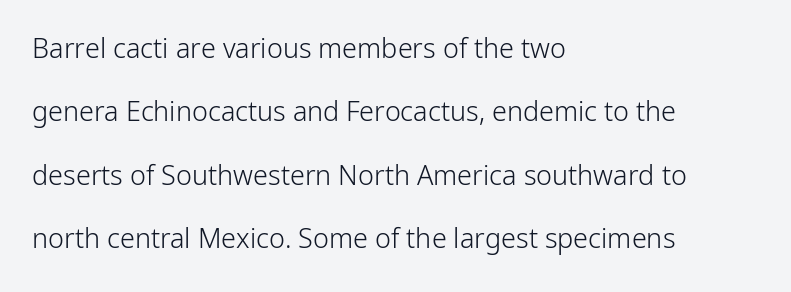
Stems and bowls with no extra thickness — not bold. Descenders hang freely into open space. The type is set solid horizontally, with unmodified tracking. Quick note: not italic, upright. The leading is generous, giving the passage an open texture.
